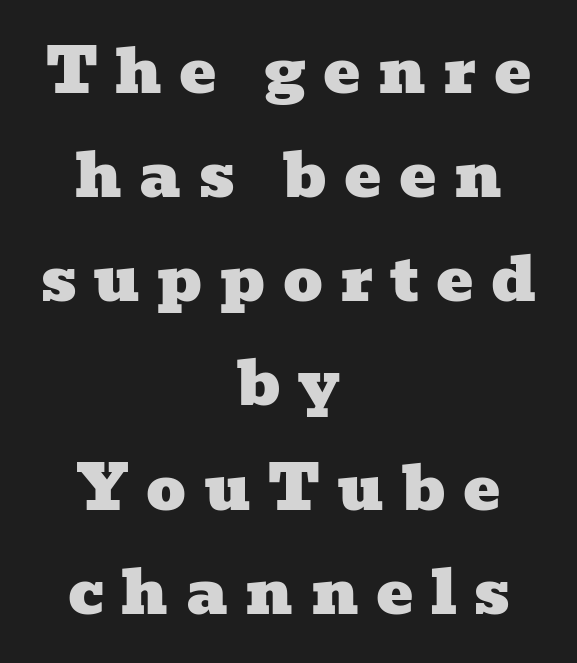
{"serif": "yes", "width": "wide", "stroke_contrast": "low", "x_height": "medium", "monospaced": "no", "underline": "no", "align": "center", "line_spacing": "normal", "line_spacing_ratio": 1.68, "letter_spacing": "wide", "letter_spacing_em": 0.28, "glyph_px": 62}
